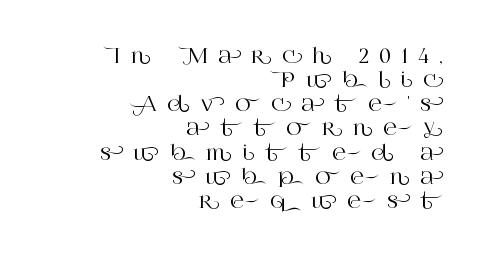
The image shows 21 px text type, upright; set right-aligned, tight line spacing (1.15x), unusually wide letter spacing (+0.5 em), not underlined.
